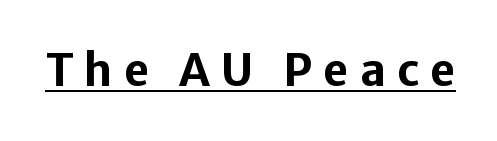
The specimen includes a rule beneath the text block's lines. Stroke terminals: plain, sans-serif. Posture: straight, roman, zero tilt. Here the designer chose a conventional face with non-uniform glyph widths. The tracking jumps out immediately: characters are airy and widely separated.
